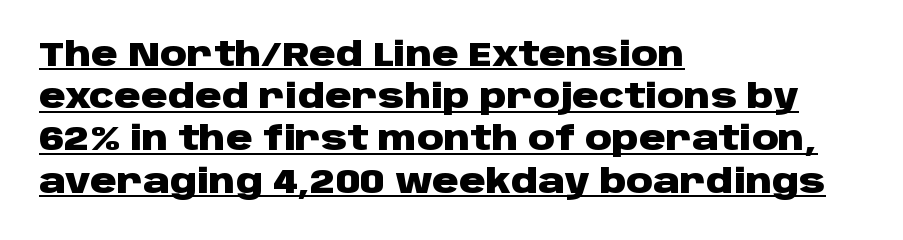
Q: Is the text bold? A: Yes.
Q: Is the text italic (slanted)? A: No, it is upright.
Q: Is the typeface a serif or a sans-serif typeface? A: Sans-serif.
Q: Is the text underlined? A: Yes.
Q: How is the paragraph aligned? A: Left-aligned.
Q: Is the spacing between letters normal or unusually wide? A: Normal.
Q: Is the spacing between lines tight, normal or loose? A: Normal.
Q: Width (condensed, normal, or wide)? A: Wide.
Q: Stroke contrast? A: Low.
Q: x-height? A: Large.
Q: Monospaced? A: No.
